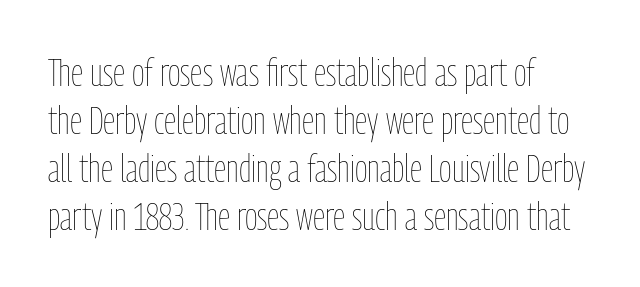
Short and long lines alike share a common starting point at left. Varying glyph widths throughout — classic text-font behaviour. You can tell it's not italic because the verticals are truly vertical. Quick note: underline off. The strokes carry an ordinary text weight at most. Compared with typical body copy, the letter spacing here is the same.
